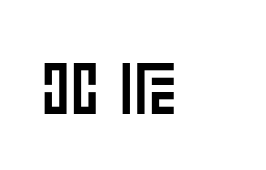
Q: Is the text italic (slanted)? A: No, it is upright.
Q: Is the text underlined? A: No.
Q: How is the paragraph aligned? A: Left-aligned.
Q: Is the spacing between letters normal or unusually wide? A: Unusually wide.
Q: Width (condensed, normal, or wide)? A: Normal.
Q: x-height? A: Large.
